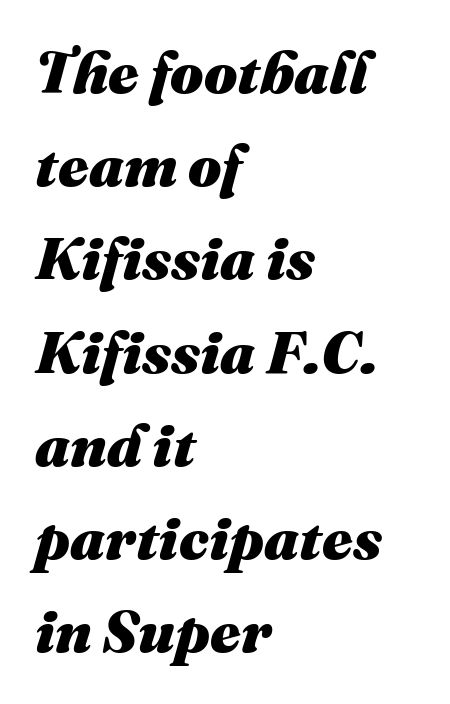
These lines stack with their left ends in a neat column. Is the type bold? Yes — the strokes are clearly thick and heavy. Varying glyph widths throughout — classic text-font behaviour. Unmarked baselines from the first word to the last.
